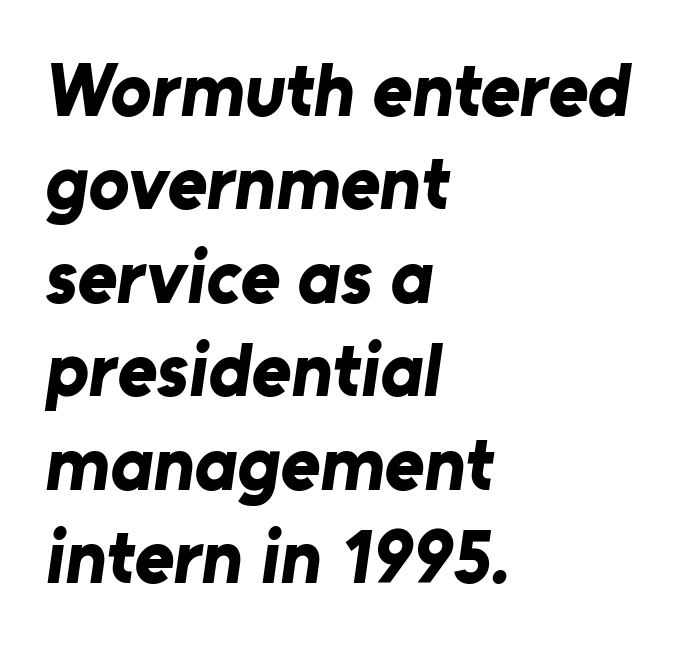
The passage shown is typed in a proportional face where columns would drift. Only glyphs here, with clear space below each row. Serif or sans? Sans — the stroke terminals are bare. How are the letters spaced? Ordinarily, with no added tracking. Does the copy run flush right? No — it runs flush left. The letters are bold, with thick, heavy strokes.
